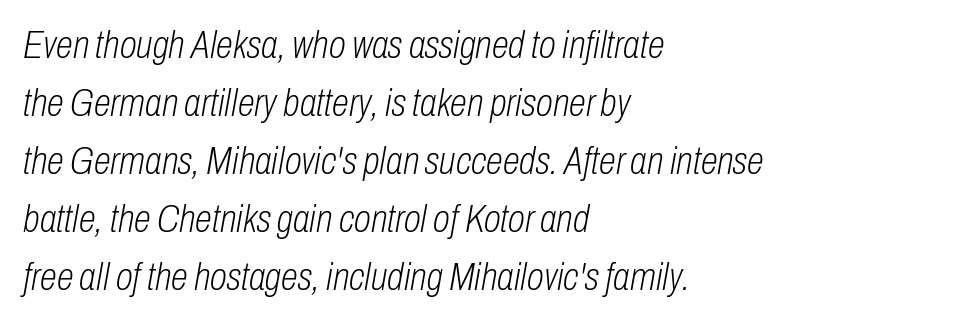
The image shows 39 px light, condensed type, italic (leaning right); set left-aligned, normal line spacing (1.49x), normal letter spacing, not underlined; low stroke contrast and a medium x-height.
